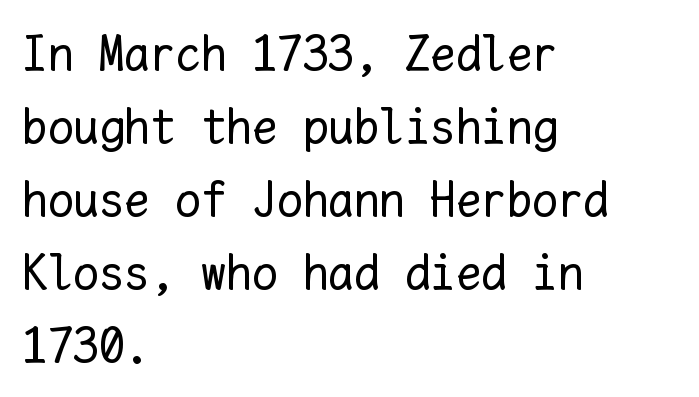
The image shows 51 px regular-weight type, upright, monospaced; set left-aligned, normal line spacing (1.43x), normal letter spacing, not underlined; low stroke contrast and a medium x-height.
